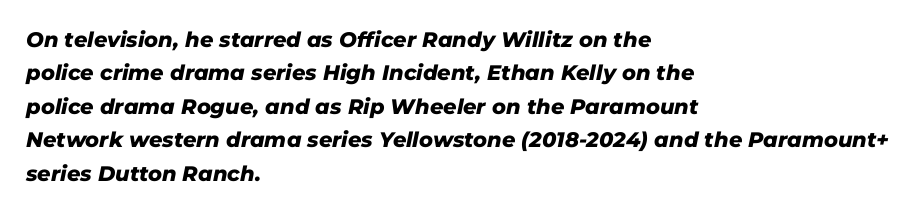
{"italic": "yes", "lean": "right", "slant_degrees": 11, "bold": "yes", "underline": "no", "align": "left", "line_spacing": "normal", "line_spacing_ratio": 1.59, "letter_spacing": "normal", "letter_spacing_em": 0.0, "glyph_px": 21}
